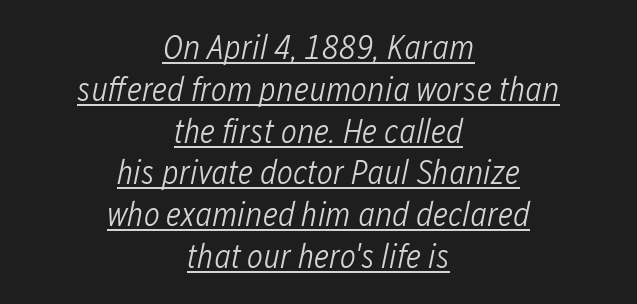
Q: Is the text bold? A: No.
Q: Is the text italic (slanted)? A: Yes, it leans right by about 12 degrees.
Q: Is the text underlined? A: Yes.
Q: How is the paragraph aligned? A: Centered.
Q: Is the spacing between letters normal or unusually wide? A: Normal.
Q: Width (condensed, normal, or wide)? A: Condensed.
Q: Stroke contrast? A: Low.
Q: x-height? A: Medium.
Q: Monospaced? A: No.
